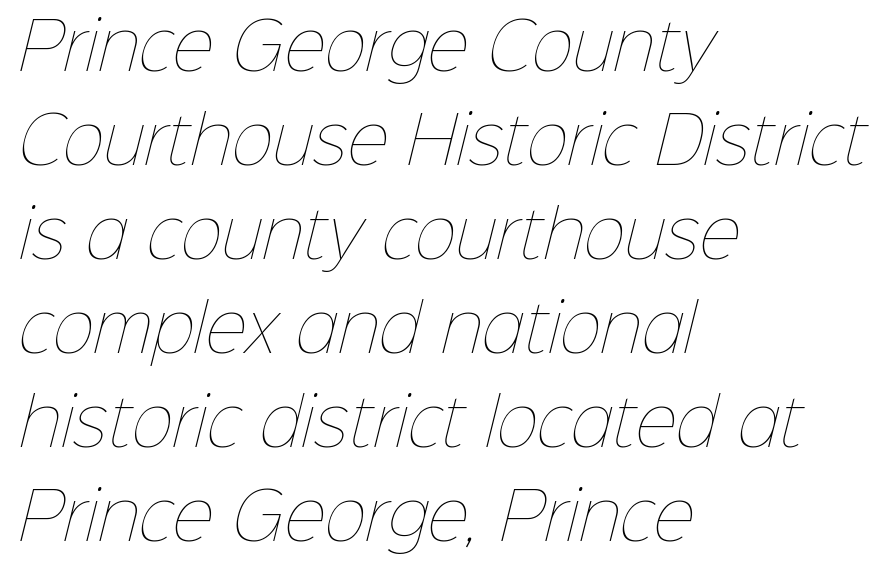
The glyphs are unaccompanied by any horizontal stroke below them. What's the leading like? Ordinary, nothing unusual. The setting favours the left margin, as ordinary paragraphs usually do. Think of a printed novel: that variable character pitch is what you see here.
